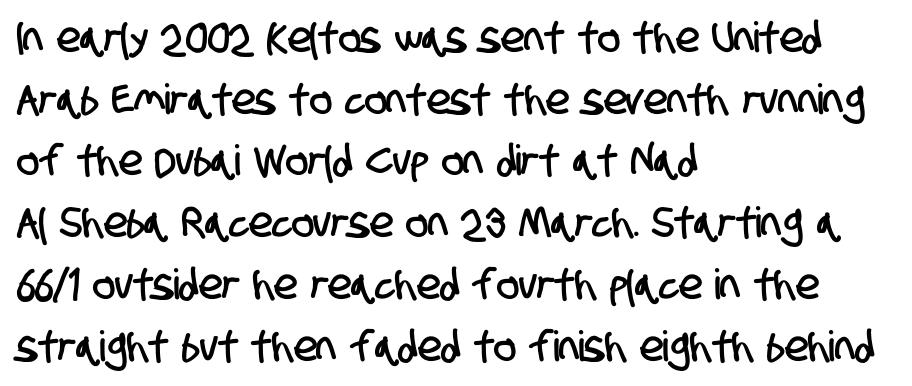
{"serif": "no", "width": "condensed", "stroke_contrast": "low", "x_height": "large", "monospaced": "no", "underline": "no", "align": "left", "line_spacing": "normal", "line_spacing_ratio": 1.47, "letter_spacing": "normal", "letter_spacing_em": 0.0, "glyph_px": 42}
